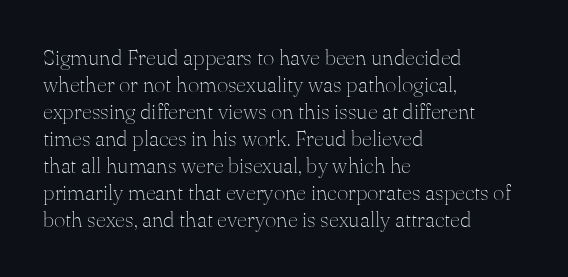
The image shows 22 px text type, upright; set left-aligned, line spacing 1.23x, normal letter spacing, not underlined.
